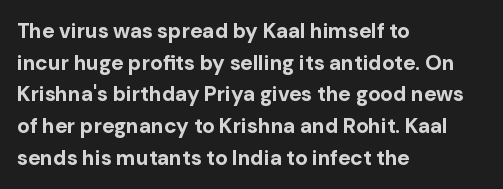
Q: Is the text bold? A: Yes.
Q: Is the text italic (slanted)? A: No, it is upright.
Q: Is the text underlined? A: No.
Q: How is the paragraph aligned? A: Left-aligned.
Q: Is the spacing between letters normal or unusually wide? A: Normal.
Q: Is the spacing between lines tight, normal or loose? A: Normal.
